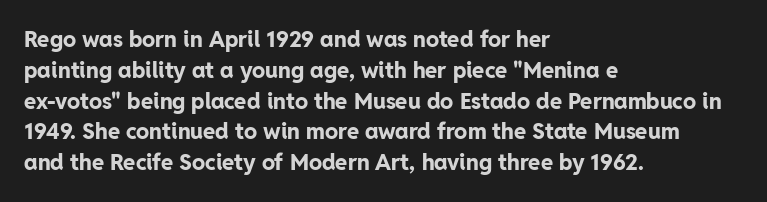
Q: Is the text bold? A: Yes.
Q: Is the text italic (slanted)? A: No, it is upright.
Q: Is the text underlined? A: No.
Q: How is the paragraph aligned? A: Left-aligned.
Q: Is the spacing between letters normal or unusually wide? A: Normal.
Q: Is the spacing between lines tight, normal or loose? A: Normal.
